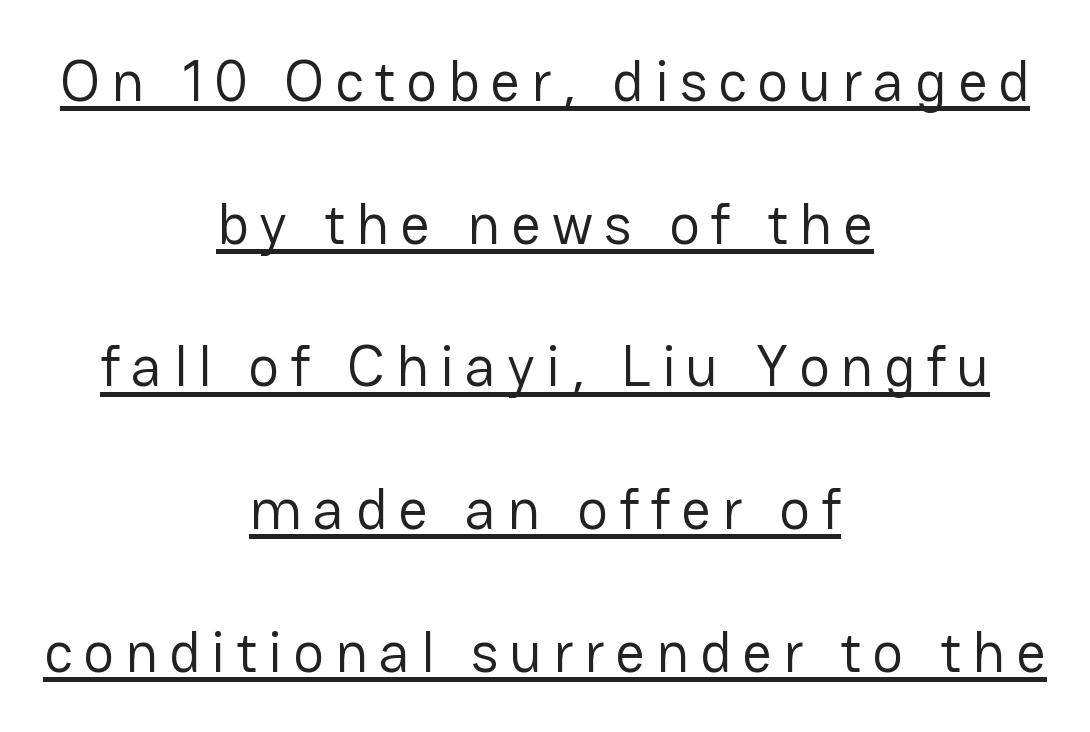
Q: Is the text bold? A: No.
Q: Is the text italic (slanted)? A: No, it is upright.
Q: Is the typeface a serif or a sans-serif typeface? A: Sans-serif.
Q: Is the text underlined? A: Yes.
Q: How is the paragraph aligned? A: Centered.
Q: Is the spacing between lines tight, normal or loose? A: Loose.
Q: Width (condensed, normal, or wide)? A: Normal.
Q: Stroke contrast? A: Low.
Q: x-height? A: Medium.
Q: Monospaced? A: No.
